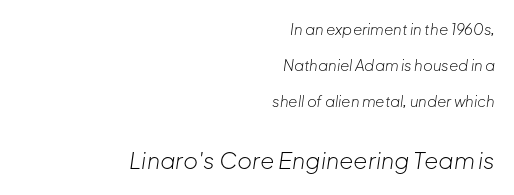
Q: Is the text bold? A: No.
Q: Is the text italic (slanted)? A: Yes, it leans right by about 8 degrees.
Q: Is the text underlined? A: No.
Q: How is the paragraph aligned? A: Right-aligned.
Q: Is the spacing between letters normal or unusually wide? A: Normal.
Q: Is the spacing between lines tight, normal or loose? A: Loose.
Q: Which block of text is set in a larger size, the first (top) or the second (bottom)? A: The second (bottom) one.
